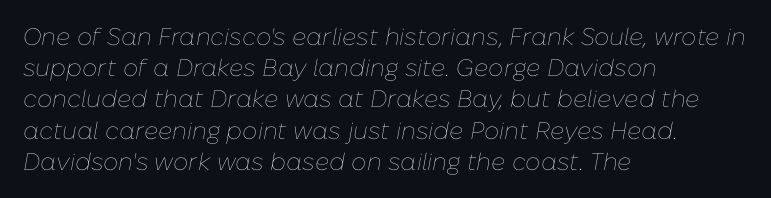
The image shows 24 px text type, italic (leaning right); set left-aligned, normal line spacing (1.3x), normal letter spacing, not underlined.
